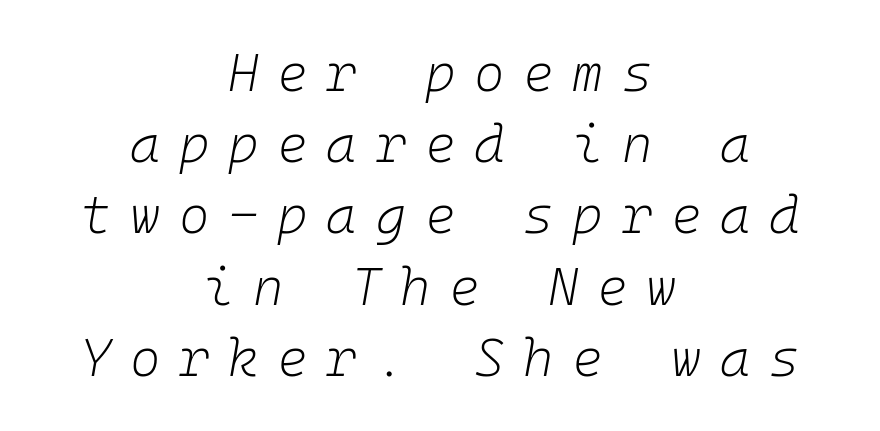
{"italic": "yes", "lean": "right", "slant_degrees": 10, "bold": "no", "weight": "light", "width": "normal", "stroke_contrast": "low", "x_height": "medium", "monospaced": "yes", "underline": "no", "align": "center", "line_spacing": "normal", "line_spacing_ratio": 1.37, "letter_spacing": "wide", "letter_spacing_em": 0.36, "glyph_px": 52}
